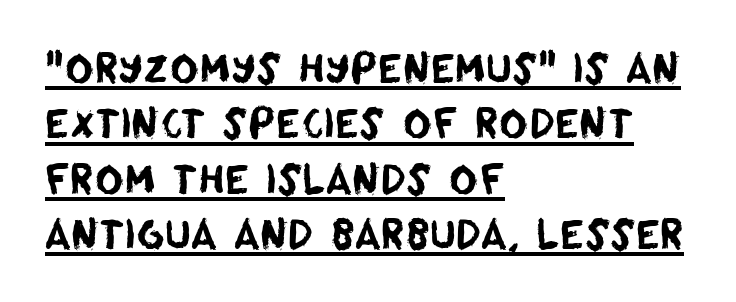
Q: Is the typeface a serif or a sans-serif typeface? A: Sans-serif.
Q: Is the text underlined? A: Yes.
Q: How is the paragraph aligned? A: Left-aligned.
Q: Is the spacing between letters normal or unusually wide? A: Normal.
Q: Is the spacing between lines tight, normal or loose? A: Normal.
Q: Width (condensed, normal, or wide)? A: Normal.
Q: Stroke contrast? A: Low.
Q: x-height? A: Large.
Q: Monospaced? A: No.
